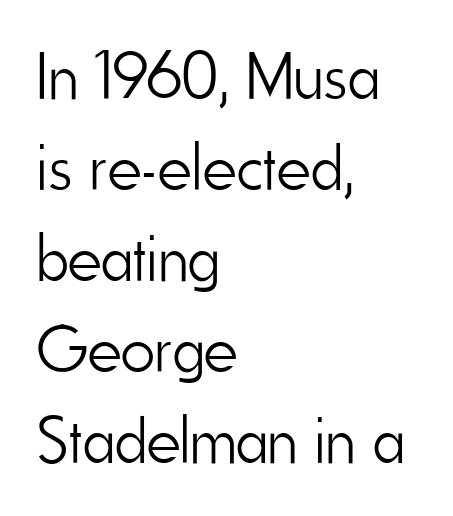
Q: Is the text bold? A: No.
Q: Is the text italic (slanted)? A: No, it is upright.
Q: Is the typeface a serif or a sans-serif typeface? A: Sans-serif.
Q: Is the text underlined? A: No.
Q: How is the paragraph aligned? A: Left-aligned.
Q: Is the spacing between letters normal or unusually wide? A: Normal.
Q: Is the spacing between lines tight, normal or loose? A: Normal.
Q: Width (condensed, normal, or wide)? A: Condensed.
Q: Stroke contrast? A: Low.
Q: x-height? A: Small.
Q: Monospaced? A: No.
